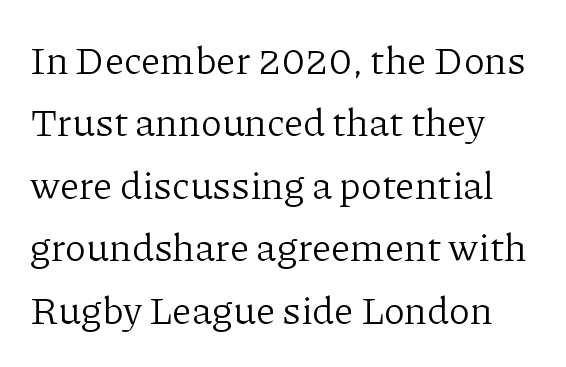
Q: Is the text bold? A: No.
Q: Is the text italic (slanted)? A: No, it is upright.
Q: Is the typeface a serif or a sans-serif typeface? A: Serif.
Q: Is the text underlined? A: No.
Q: How is the paragraph aligned? A: Left-aligned.
Q: Is the spacing between letters normal or unusually wide? A: Normal.
Q: Is the spacing between lines tight, normal or loose? A: Normal.
Q: Width (condensed, normal, or wide)? A: Normal.
Q: Stroke contrast? A: Low.
Q: x-height? A: Medium.
Q: Monospaced? A: No.
